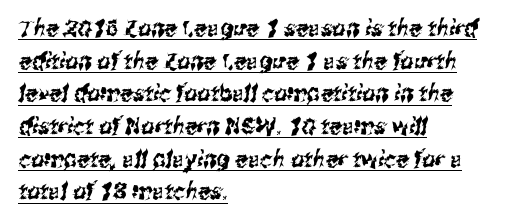
{"underline": "yes", "align": "left", "line_spacing": "normal", "line_spacing_ratio": 1.42, "letter_spacing": "normal", "letter_spacing_em": 0.0, "glyph_px": 23}
